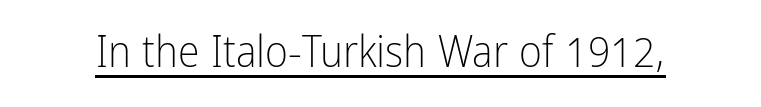
Q: Is the text bold? A: No.
Q: Is the text italic (slanted)? A: No, it is upright.
Q: Is the typeface a serif or a sans-serif typeface? A: Sans-serif.
Q: Is the text underlined? A: Yes.
Q: Is the spacing between letters normal or unusually wide? A: Normal.
Q: Width (condensed, normal, or wide)? A: Condensed.
Q: Stroke contrast? A: Low.
Q: x-height? A: Medium.
Q: Monospaced? A: No.
